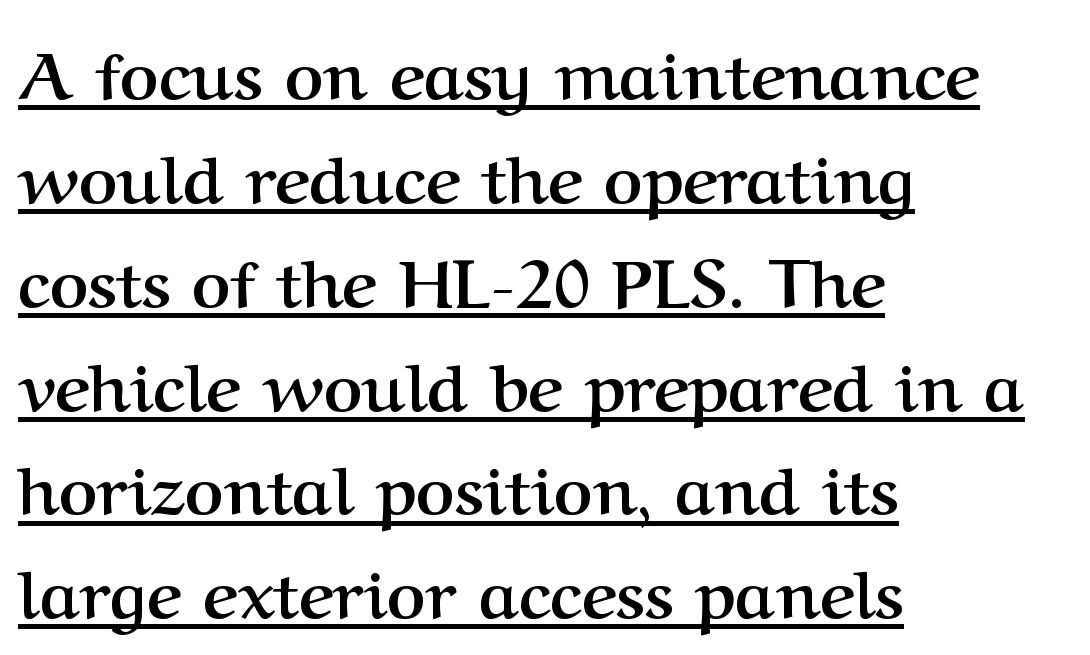
{"serif": "yes", "italic": "no", "bold": "yes", "weight": "semibold", "width": "normal", "stroke_contrast": "medium", "x_height": "medium", "monospaced": "no", "underline": "yes", "align": "left", "line_spacing": "normal", "line_spacing_ratio": 1.55, "letter_spacing": "normal", "letter_spacing_em": 0.0, "glyph_px": 67}
